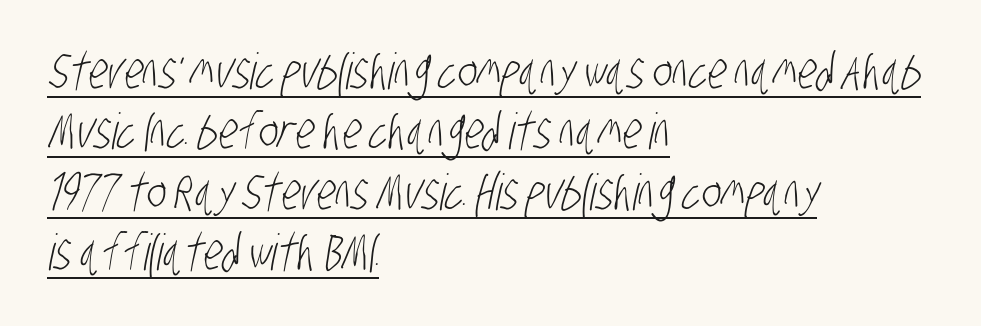
Q: Is the text bold? A: No.
Q: Is the typeface a serif or a sans-serif typeface? A: Sans-serif.
Q: Is the text underlined? A: Yes.
Q: How is the paragraph aligned? A: Left-aligned.
Q: Is the spacing between letters normal or unusually wide? A: Normal.
Q: Width (condensed, normal, or wide)? A: Condensed.
Q: Stroke contrast? A: Low.
Q: x-height? A: Large.
Q: Monospaced? A: No.
